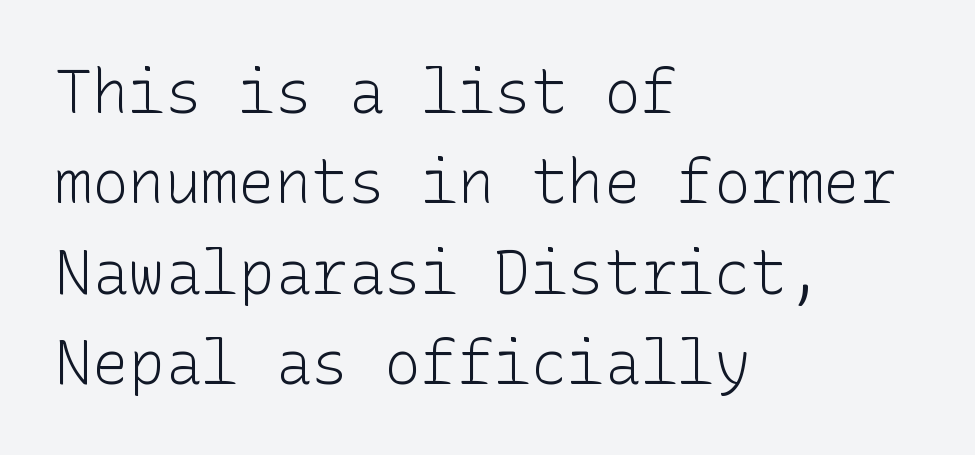
The image shows 61 px light sans-serif type, upright; set left-aligned, normal line spacing (1.48x), normal letter spacing, not underlined; low stroke contrast and a medium x-height.
